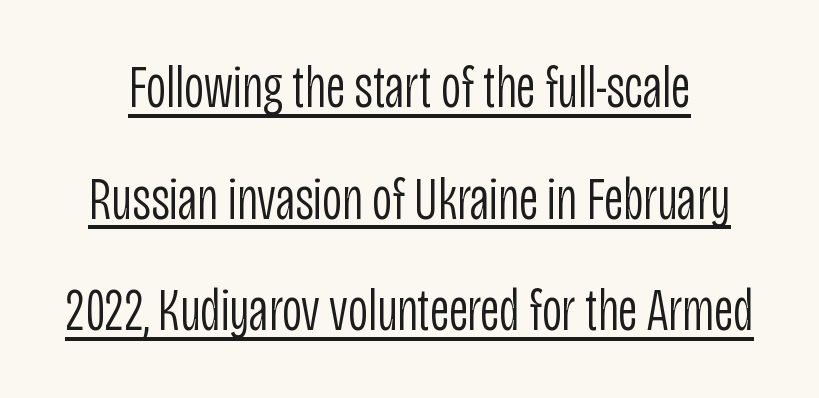
Q: Is the text bold? A: No.
Q: Is the text italic (slanted)? A: No, it is upright.
Q: Is the typeface a serif or a sans-serif typeface? A: Sans-serif.
Q: Is the text underlined? A: Yes.
Q: Is the spacing between letters normal or unusually wide? A: Normal.
Q: Width (condensed, normal, or wide)? A: Condensed.
Q: Stroke contrast? A: Low.
Q: x-height? A: Large.
Q: Monospaced? A: No.
